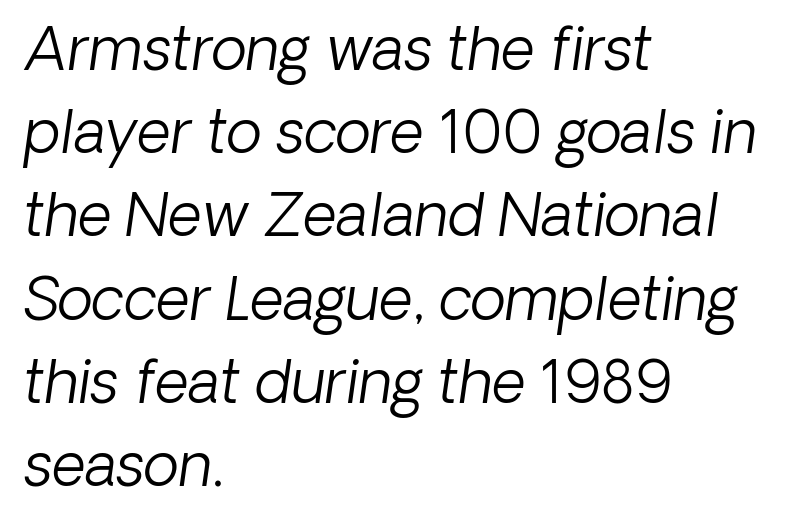
{"serif": "no", "bold": "no", "weight": "light", "width": "normal", "stroke_contrast": "low", "x_height": "medium", "monospaced": "no", "underline": "no", "align": "left", "line_spacing": "normal", "line_spacing_ratio": 1.41, "letter_spacing": "normal", "letter_spacing_em": 0.0, "glyph_px": 59}
